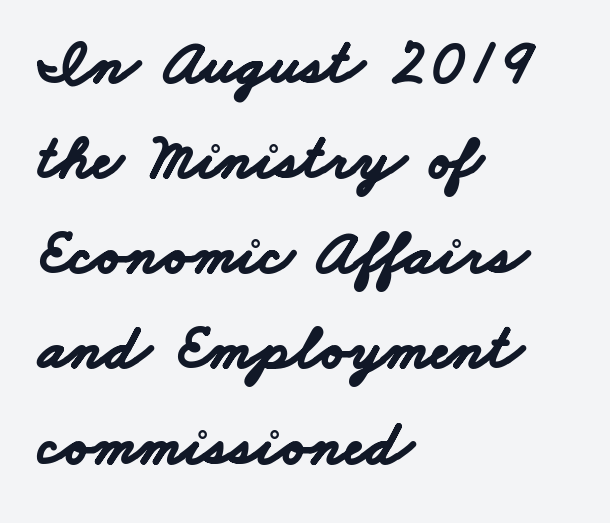
The image shows 63 px bold, wide sans-serif type; set left-aligned, normal line spacing (1.51x), normal letter spacing, not underlined; low stroke contrast and a small x-height.
